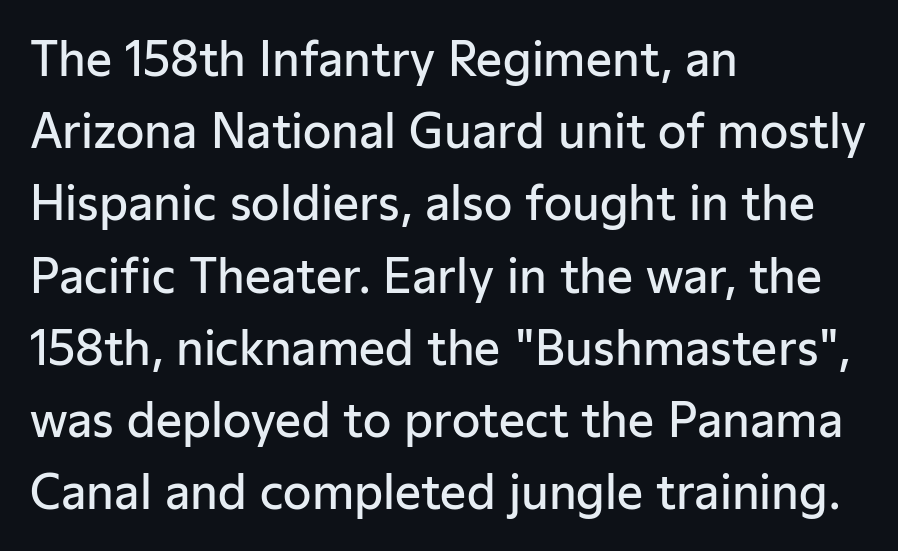
Q: Is the text bold? A: Semi-bold.
Q: Is the text italic (slanted)? A: No, it is upright.
Q: Is the typeface a serif or a sans-serif typeface? A: Sans-serif.
Q: Is the text underlined? A: No.
Q: How is the paragraph aligned? A: Left-aligned.
Q: Is the spacing between letters normal or unusually wide? A: Normal.
Q: Is the spacing between lines tight, normal or loose? A: Normal.
Q: Width (condensed, normal, or wide)? A: Normal.
Q: Stroke contrast? A: Low.
Q: x-height? A: Medium.
Q: Monospaced? A: No.
